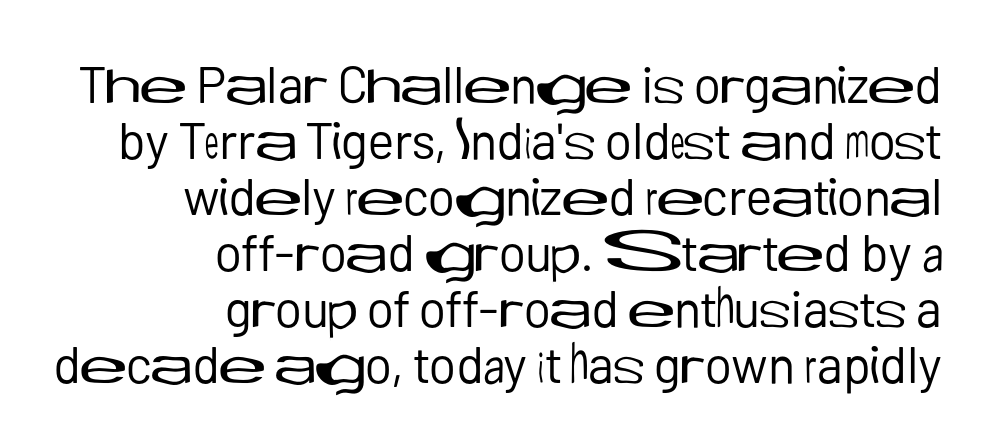
The image shows 51 px regular-weight sans-serif type, upright; set right-aligned, tight line spacing (1.1x), normal letter spacing, not underlined; low stroke contrast and a medium x-height.
